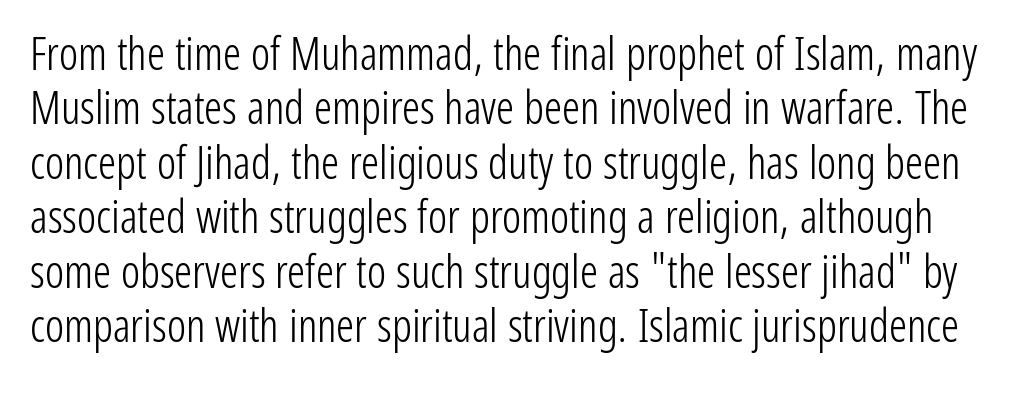
Q: Is the text bold? A: No.
Q: Is the text italic (slanted)? A: No, it is upright.
Q: Is the typeface a serif or a sans-serif typeface? A: Sans-serif.
Q: Is the text underlined? A: No.
Q: Is the spacing between letters normal or unusually wide? A: Normal.
Q: Width (condensed, normal, or wide)? A: Condensed.
Q: Stroke contrast? A: Low.
Q: x-height? A: Medium.
Q: Monospaced? A: No.
